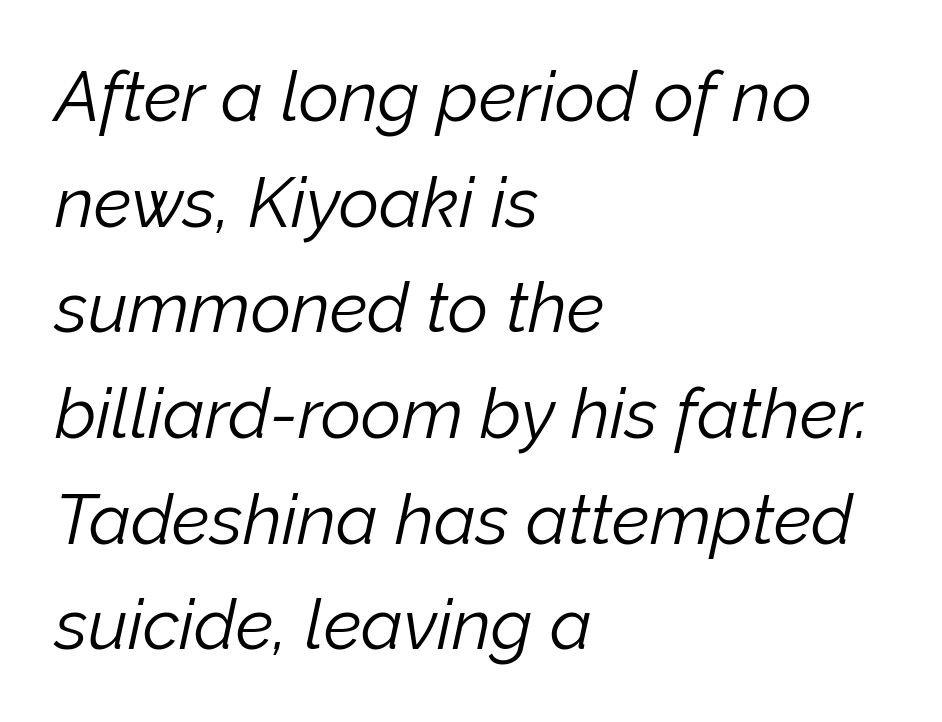
Q: Is the text bold? A: No.
Q: Is the text italic (slanted)? A: Yes, it leans right by about 12 degrees.
Q: Is the text underlined? A: No.
Q: How is the paragraph aligned? A: Left-aligned.
Q: Is the spacing between letters normal or unusually wide? A: Normal.
Q: Is the spacing between lines tight, normal or loose? A: Normal.
Q: Width (condensed, normal, or wide)? A: Normal.
Q: Stroke contrast? A: Low.
Q: x-height? A: Medium.
Q: Monospaced? A: No.
